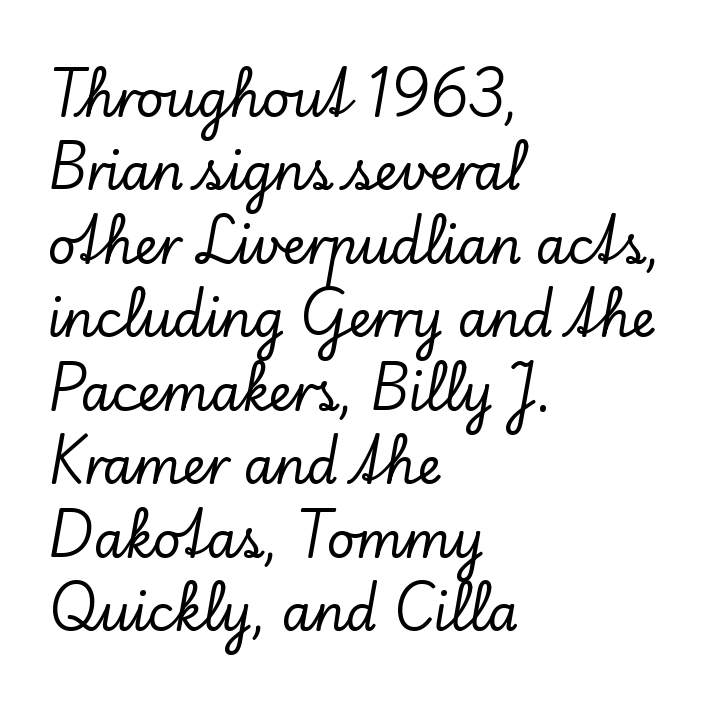
Each new line begins a customary step beneath the previous one. The passage shown is typed in a proportional face where columns would drift. The face used here is seriffed, in the tradition of book romans. Type without underlining.
